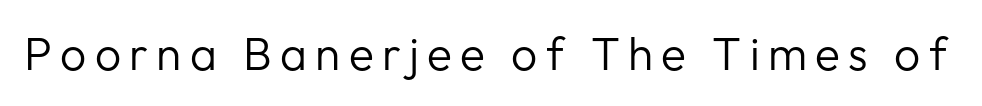
Q: Is the text bold? A: No.
Q: Is the text italic (slanted)? A: No, it is upright.
Q: Is the typeface a serif or a sans-serif typeface? A: Sans-serif.
Q: Is the text underlined? A: No.
Q: Width (condensed, normal, or wide)? A: Normal.
Q: Stroke contrast? A: Low.
Q: x-height? A: Medium.
Q: Monospaced? A: No.
